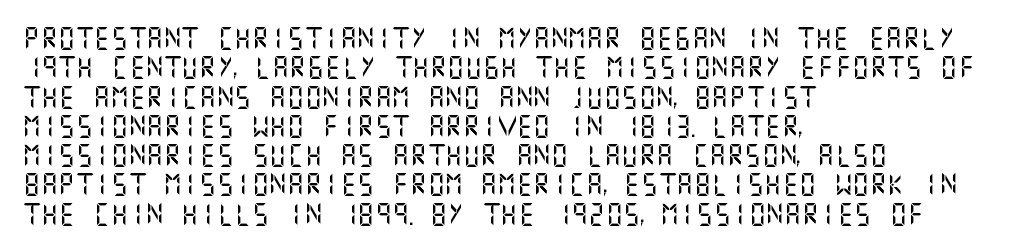
The image shows 22 px text type, upright; set left-aligned, normal line spacing (1.33x), normal letter spacing, not underlined.
